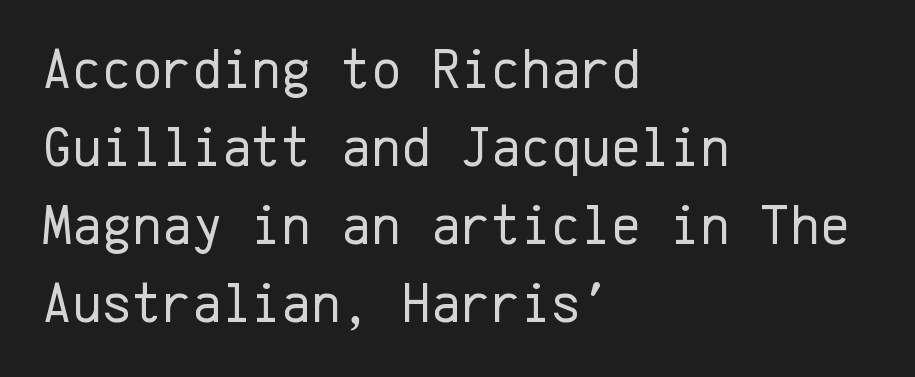
The image shows 57 px regular-weight sans-serif type, upright, monospaced; set left-aligned, normal line spacing (1.37x), normal letter spacing, not underlined; low stroke contrast and a medium x-height.
